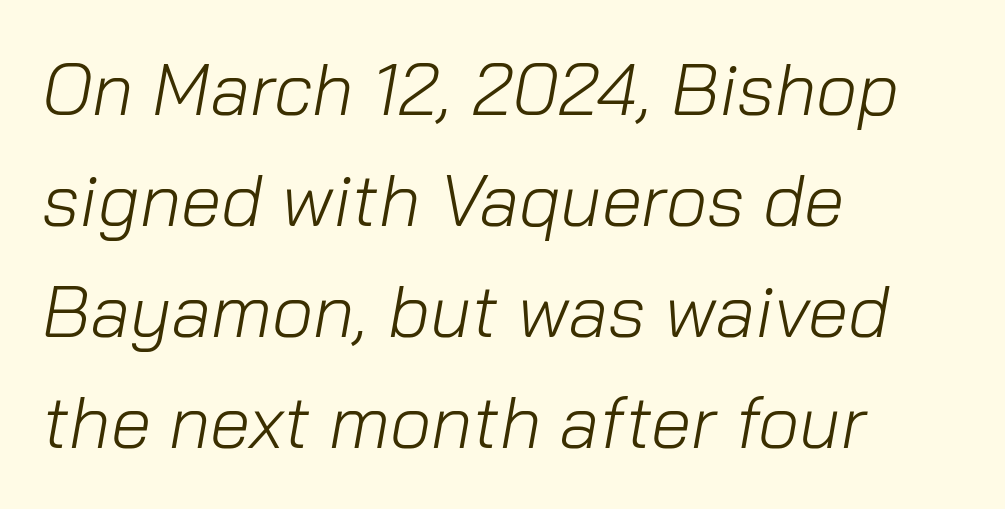
The rag falls on the right side of this text block. Each row of text sits above clean, open space. The passage shown is typed in a proportional face where columns would drift. No extra tracking has been applied to these lines. Ink coverage per letter is moderate at most.
